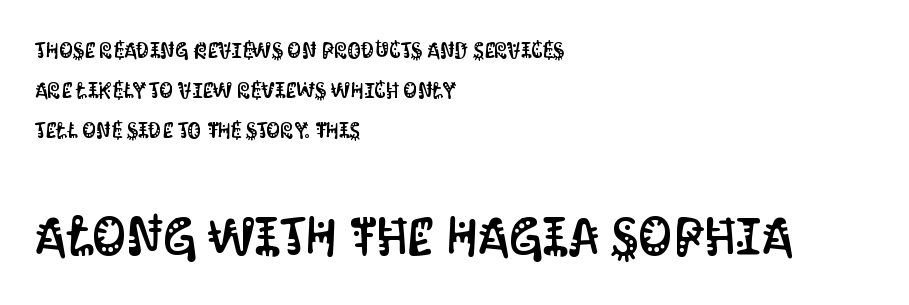
{"serif": "no", "italic": "no", "width": "condensed", "stroke_contrast": "medium", "x_height": "large", "monospaced": "no", "underline": "no", "align": "left", "line_spacing_ratio": 1.82, "letter_spacing": "normal", "letter_spacing_em": 0.0, "larger_block": "second", "size_ratio": 2.45, "glyph_px": 54}
